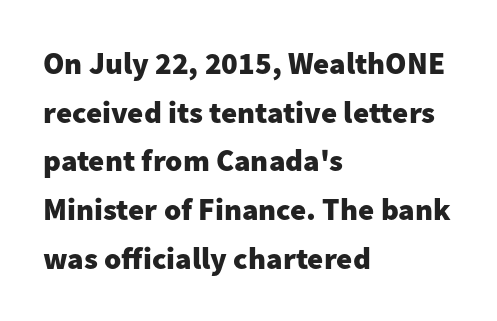
Q: Is the text bold? A: Yes.
Q: Is the text italic (slanted)? A: No, it is upright.
Q: Is the typeface a serif or a sans-serif typeface? A: Sans-serif.
Q: Is the text underlined? A: No.
Q: How is the paragraph aligned? A: Left-aligned.
Q: Is the spacing between letters normal or unusually wide? A: Normal.
Q: Is the spacing between lines tight, normal or loose? A: Normal.
Q: Width (condensed, normal, or wide)? A: Normal.
Q: Stroke contrast? A: Low.
Q: x-height? A: Medium.
Q: Monospaced? A: No.
